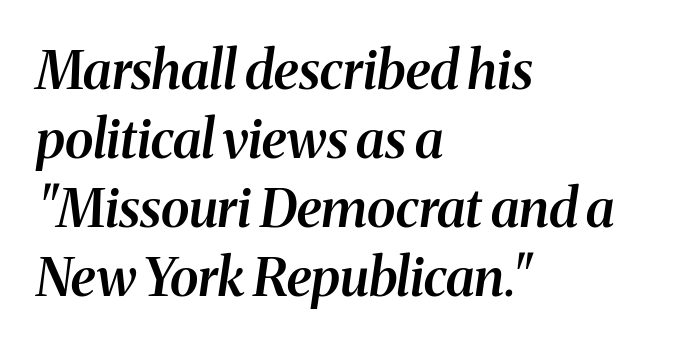
The image shows 53 px semibold serif type, italic (leaning right); set left-aligned, normal line spacing (1.3x), normal letter spacing, not underlined; medium stroke contrast and a medium x-height.
